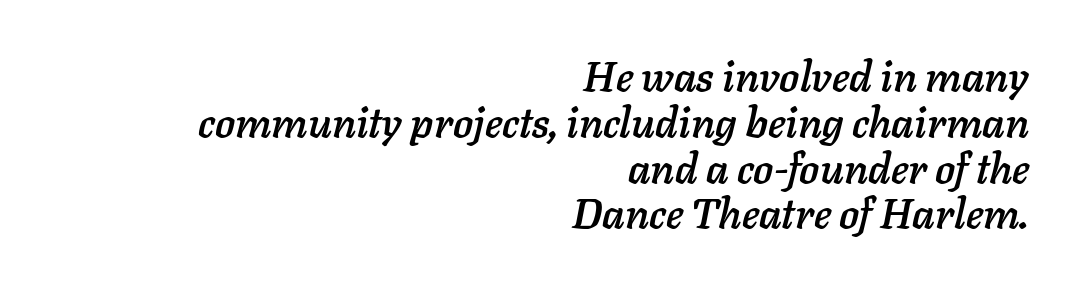
{"italic": "yes", "lean": "right", "slant_degrees": 11, "width": "normal", "stroke_contrast": "low", "x_height": "medium", "monospaced": "no", "underline": "no", "align": "right", "line_spacing": "tight", "line_spacing_ratio": 1.09, "letter_spacing": "normal", "letter_spacing_em": 0.0, "glyph_px": 42}
